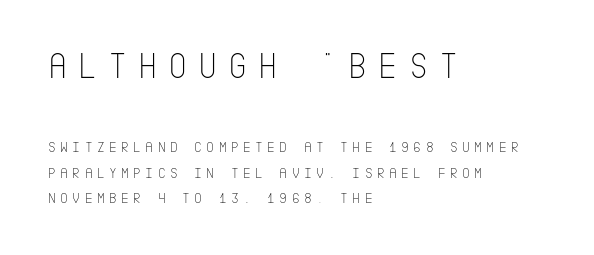
{"serif": "no", "italic": "no", "bold": "no", "weight": "thin", "width": "condensed", "stroke_contrast": "low", "x_height": "large", "underline": "no", "align": "left", "line_spacing": "normal", "line_spacing_ratio": 1.7, "letter_spacing": "wide", "letter_spacing_em": 0.29, "larger_block": "first", "size_ratio": 2.47, "glyph_px": 37}
